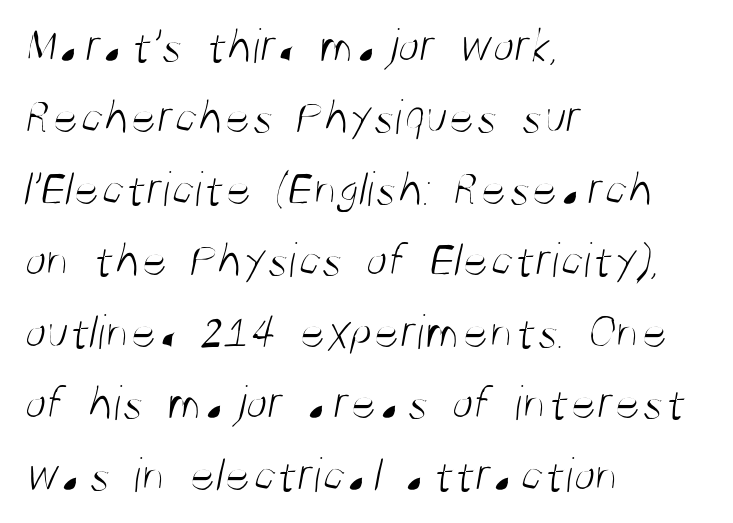
The image shows 50 px light, condensed sans-serif type; set left-aligned, normal line spacing (1.43x), normal letter spacing, not underlined; medium stroke contrast and a large x-height.
